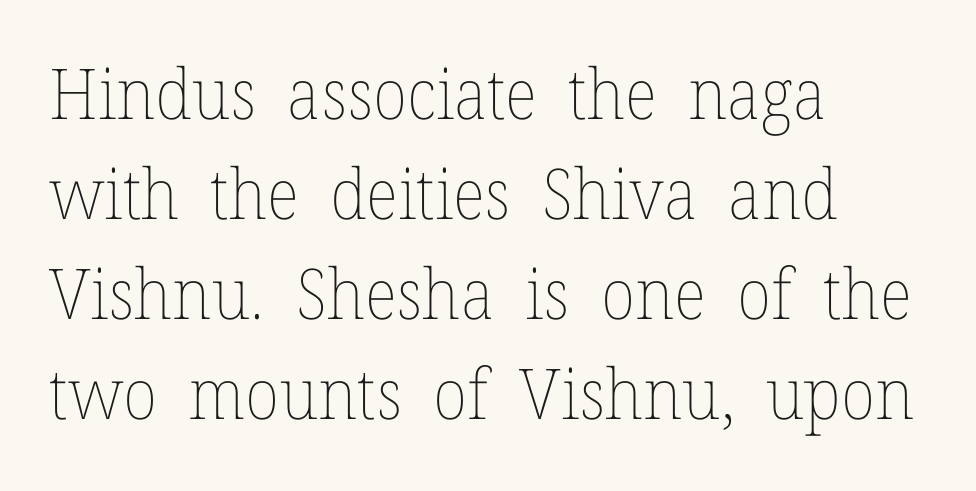
Q: Is the text bold? A: No.
Q: Is the text italic (slanted)? A: No, it is upright.
Q: Is the text underlined? A: No.
Q: How is the paragraph aligned? A: Left-aligned.
Q: Is the spacing between letters normal or unusually wide? A: Normal.
Q: Is the spacing between lines tight, normal or loose? A: Normal.
Q: Width (condensed, normal, or wide)? A: Normal.
Q: Stroke contrast? A: Low.
Q: x-height? A: Medium.
Q: Monospaced? A: No.
